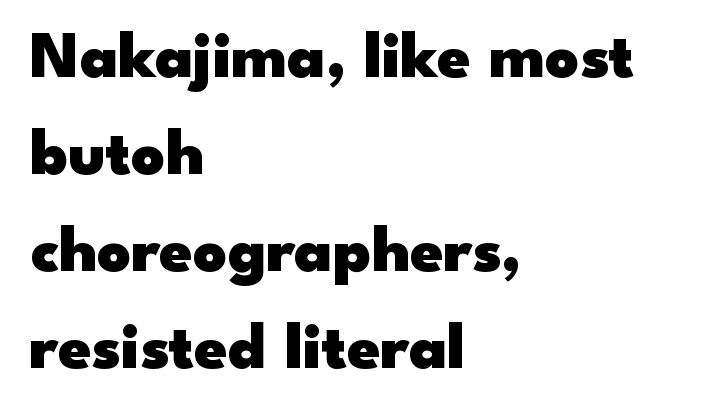
{"serif": "no", "italic": "no", "bold": "yes", "weight": "heavy", "width": "wide", "stroke_contrast": "low", "x_height": "small", "monospaced": "no", "underline": "no", "align": "left", "line_spacing": "normal", "line_spacing_ratio": 1.47, "letter_spacing": "normal", "letter_spacing_em": 0.0, "glyph_px": 66}
